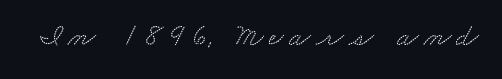
Q: Is the typeface a serif or a sans-serif typeface? A: Serif.
Q: Is the text underlined? A: No.
Q: Width (condensed, normal, or wide)? A: Wide.
Q: Stroke contrast? A: Low.
Q: x-height? A: Small.
Q: Monospaced? A: No.
